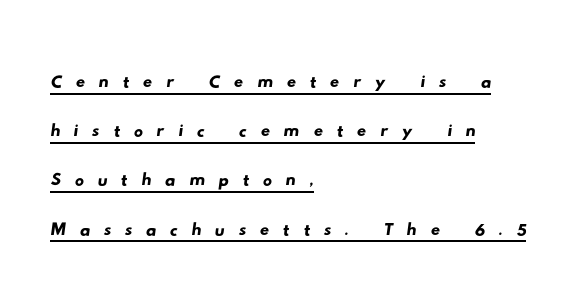
{"serif": "no", "width": "wide", "stroke_contrast": "low", "x_height": "small", "monospaced": "no", "underline": "yes", "align": "left", "line_spacing": "tight", "line_spacing_ratio": 1.07, "letter_spacing": "wide", "letter_spacing_em": 0.29, "glyph_px": 46}
